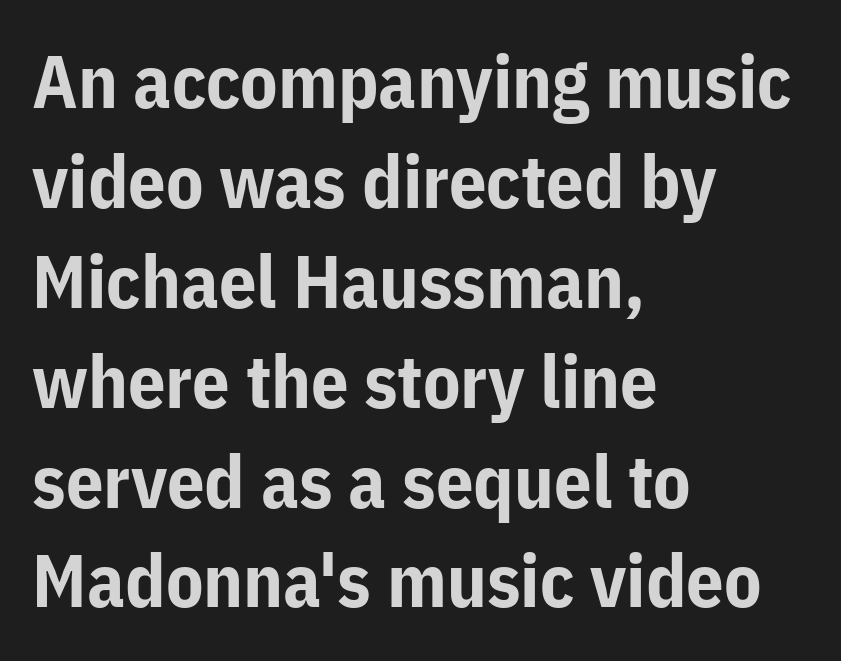
Character widths vary here, with narrow letters taking less room than wide ones. This rendering leaves character spacing at its baseline value. The string is rendered with underlining switched off. Every character sits straight up, as roman type does. The letters carry no serifs — their stems end cleanly without finishing strokes.
